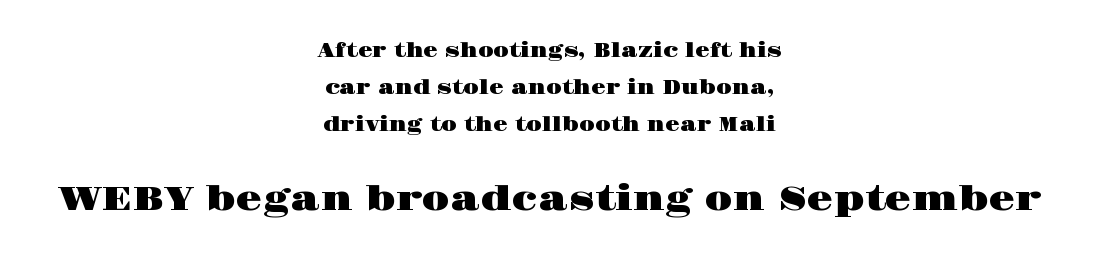
Q: Is the text italic (slanted)? A: No, it is upright.
Q: Is the typeface a serif or a sans-serif typeface? A: Serif.
Q: Is the text underlined? A: No.
Q: How is the paragraph aligned? A: Centered.
Q: Is the spacing between letters normal or unusually wide? A: Normal.
Q: Is the spacing between lines tight, normal or loose? A: Loose.
Q: Which block of text is set in a larger size, the first (top) or the second (bottom)? A: The second (bottom) one.
Q: Width (condensed, normal, or wide)? A: Wide.
Q: Stroke contrast? A: High.
Q: x-height? A: Large.
Q: Monospaced? A: No.
